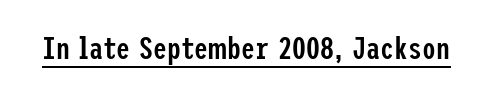
Q: Is the text bold? A: Semi-bold.
Q: Is the text italic (slanted)? A: No, it is upright.
Q: Is the typeface a serif or a sans-serif typeface? A: Sans-serif.
Q: Is the text underlined? A: Yes.
Q: Is the spacing between letters normal or unusually wide? A: Normal.
Q: Width (condensed, normal, or wide)? A: Condensed.
Q: Stroke contrast? A: Low.
Q: x-height? A: Medium.
